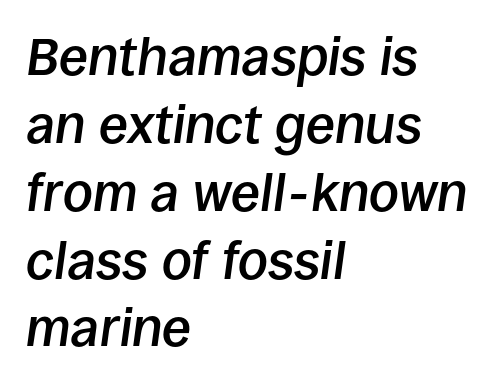
Spacing verdict: proportional, widths tailored to each character. Does extra space separate the letters? No, they use regular spacing. A semibold gives these letters moderate extra thickness, short of bold. Compared with a centered layout, this one pins lines to the left instead.
